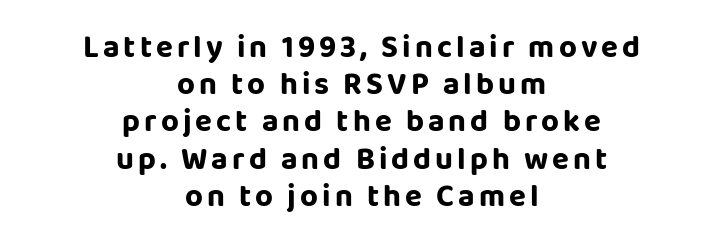
The image shows 31 px bold sans-serif type, upright; set centered, line spacing 1.2x, not underlined; low stroke contrast and a large x-height.
